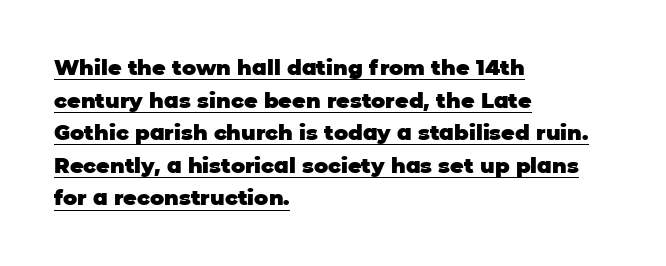
The image shows 21 px bold type, upright; set left-aligned, normal line spacing (1.55x), normal letter spacing, underlined.
